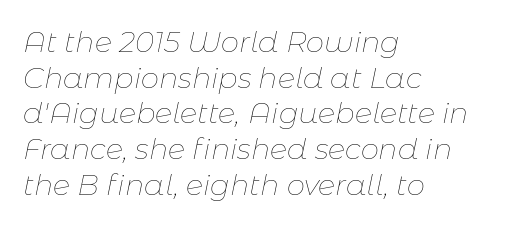
Q: Is the text bold? A: No.
Q: Is the text italic (slanted)? A: Yes, it leans right by about 11 degrees.
Q: Is the text underlined? A: No.
Q: How is the paragraph aligned? A: Left-aligned.
Q: Is the spacing between letters normal or unusually wide? A: Normal.
Q: Width (condensed, normal, or wide)? A: Normal.
Q: Stroke contrast? A: Low.
Q: x-height? A: Medium.
Q: Monospaced? A: No.
